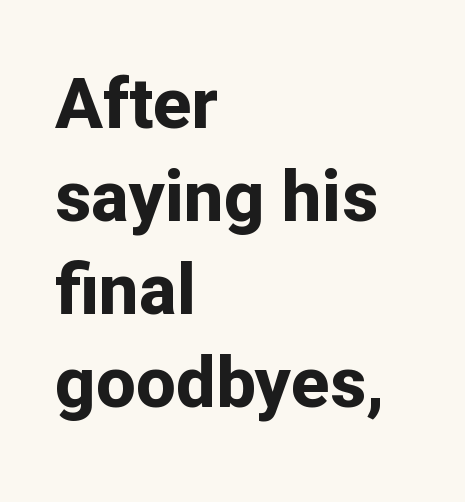
Look at the stroke-to-counter ratio: heavy, a bold. The glyphs are unaccompanied by any horizontal stroke below them. Typeset ragged right — the left edge is the straight one. These lines keep a tight, regular rhythm from letter to letter. Is this a sans? Yes — the strokes have no serifs.
